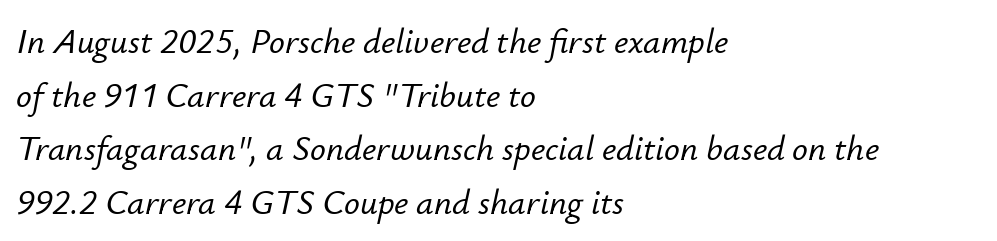
Q: Is the text italic (slanted)? A: Yes, it leans right by about 12 degrees.
Q: Is the text underlined? A: No.
Q: How is the paragraph aligned? A: Left-aligned.
Q: Is the spacing between letters normal or unusually wide? A: Normal.
Q: Is the spacing between lines tight, normal or loose? A: Normal.
Q: Width (condensed, normal, or wide)? A: Normal.
Q: Stroke contrast? A: Low.
Q: x-height? A: Small.
Q: Monospaced? A: No.
